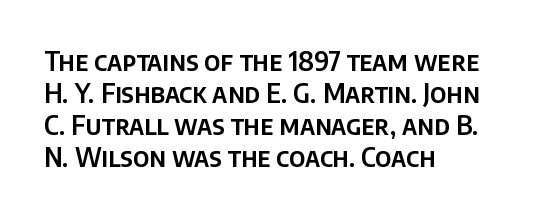
Q: Is the text italic (slanted)? A: No, it is upright.
Q: Is the text underlined? A: No.
Q: How is the paragraph aligned? A: Left-aligned.
Q: Is the spacing between letters normal or unusually wide? A: Normal.
